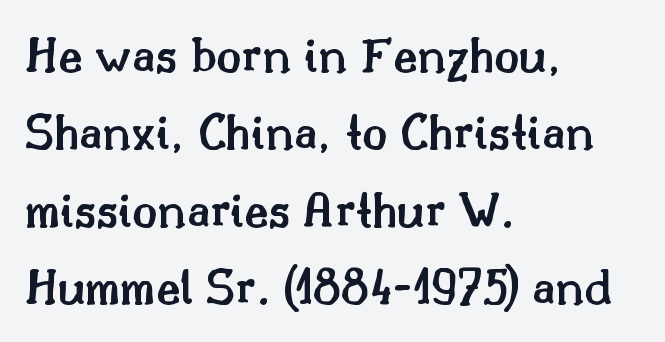
Q: Is the text bold? A: Semi-bold.
Q: Is the text italic (slanted)? A: No, it is upright.
Q: Is the typeface a serif or a sans-serif typeface? A: Serif.
Q: Is the text underlined? A: No.
Q: How is the paragraph aligned? A: Left-aligned.
Q: Is the spacing between letters normal or unusually wide? A: Normal.
Q: Is the spacing between lines tight, normal or loose? A: Normal.
Q: Width (condensed, normal, or wide)? A: Normal.
Q: Stroke contrast? A: Medium.
Q: x-height? A: Small.
Q: Monospaced? A: No.
